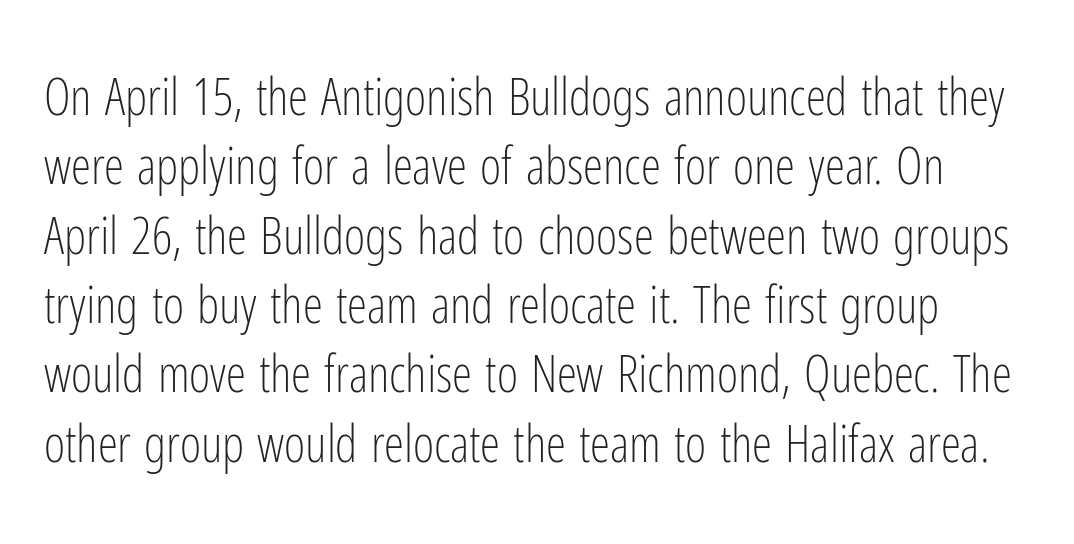
{"serif": "no", "italic": "no", "bold": "no", "weight": "light", "width": "condensed", "stroke_contrast": "low", "x_height": "medium", "monospaced": "no", "underline": "no", "line_spacing": "normal", "line_spacing_ratio": 1.36, "letter_spacing": "normal", "letter_spacing_em": 0.0, "glyph_px": 51}
